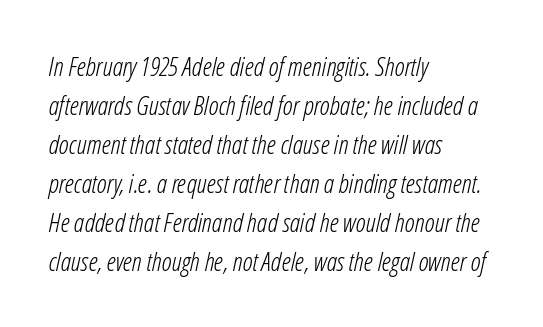
{"italic": "yes", "lean": "right", "slant_degrees": 12, "bold": "no", "underline": "no", "align": "left", "line_spacing": "normal", "line_spacing_ratio": 1.5, "letter_spacing": "normal", "letter_spacing_em": 0.0, "glyph_px": 26}
